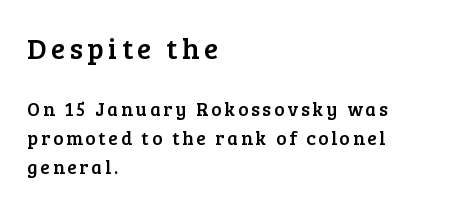
Horizontally, the lines are justified to the leading edge only. The passage shown is typed in a proportional face where columns would drift. Reading down the column, the eye jumps a familiar distance to each next line. The face used here is seriffed, in the tradition of book romans.
